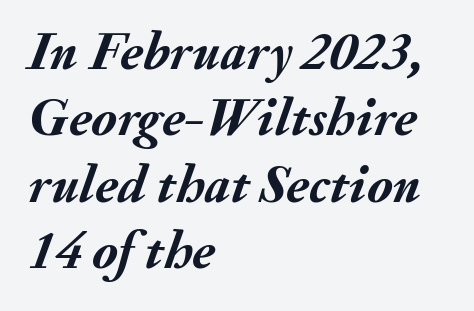
{"italic": "yes", "lean": "right", "slant_degrees": 20, "bold": "yes", "weight": "semibold", "width": "normal", "stroke_contrast": "medium", "x_height": "small", "monospaced": "no", "underline": "no", "align": "left", "line_spacing_ratio": 1.23, "letter_spacing": "normal", "letter_spacing_em": 0.0, "glyph_px": 54}
